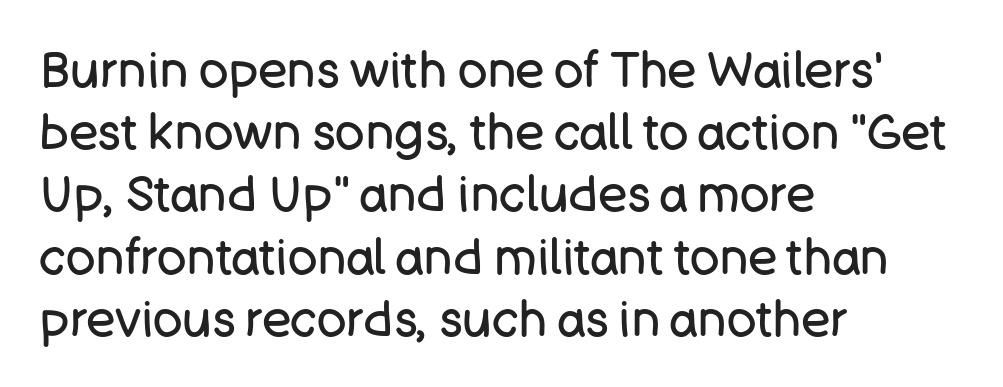
The image shows 49 px regular-weight sans-serif type, upright; set left-aligned, normal line spacing (1.27x), normal letter spacing, not underlined; low stroke contrast and a large x-height.
